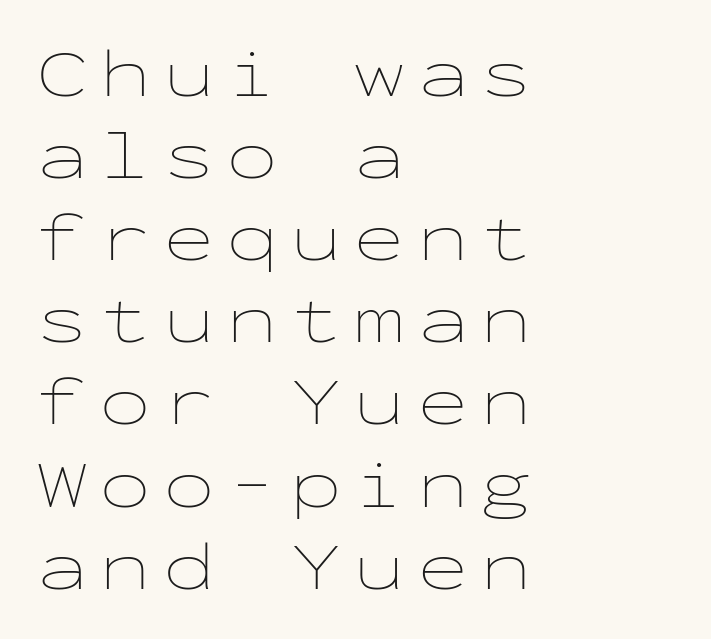
Upright lettering throughout. Think standard paragraph weight, or any step lighter than that. Underlining? Definitely not there. The paragraph has a hard left edge and a soft right edge.
